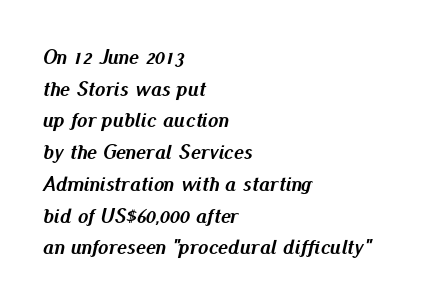
Leading matches the norm, producing a regular column. An italicized treatment has been applied to the whole sample. Plenty of ink on the page — the face is bold. Is the letter spacing exaggerated? No — it looks like the ordinary default. Underline: absent.
